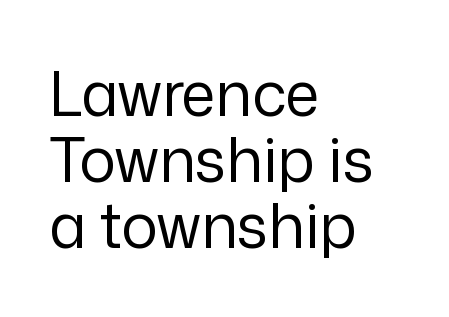
Q: Is the text bold? A: No.
Q: Is the text italic (slanted)? A: No, it is upright.
Q: Is the typeface a serif or a sans-serif typeface? A: Sans-serif.
Q: Is the text underlined? A: No.
Q: How is the paragraph aligned? A: Left-aligned.
Q: Is the spacing between letters normal or unusually wide? A: Normal.
Q: Is the spacing between lines tight, normal or loose? A: Tight.
Q: Width (condensed, normal, or wide)? A: Normal.
Q: Stroke contrast? A: Low.
Q: x-height? A: Medium.
Q: Monospaced? A: No.
